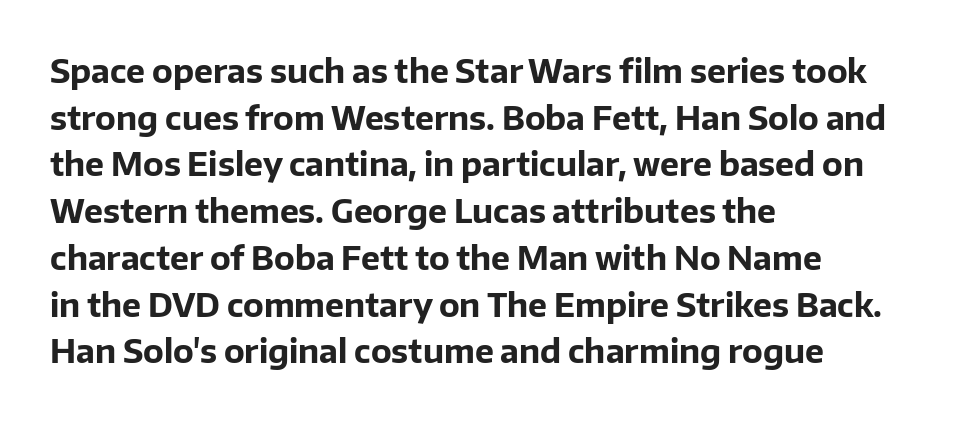
This block has exactly the height ordinary leading produces. Is the block centered? No — it sits flush against the left margin. I'd describe the lettering as bold — thick and assertive. The zone under the glyphs is completely vacant. The letters carry no serifs — their stems end cleanly without finishing strokes. Here the glyphs are tracked normally, forming tight word shapes.
